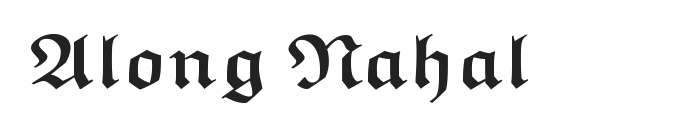
{"serif": "no", "italic": "no", "bold": "yes", "weight": "semibold", "width": "wide", "stroke_contrast": "medium", "x_height": "medium", "monospaced": "no", "underline": "no", "letter_spacing": "normal", "letter_spacing_em": 0.0, "glyph_px": 78}
